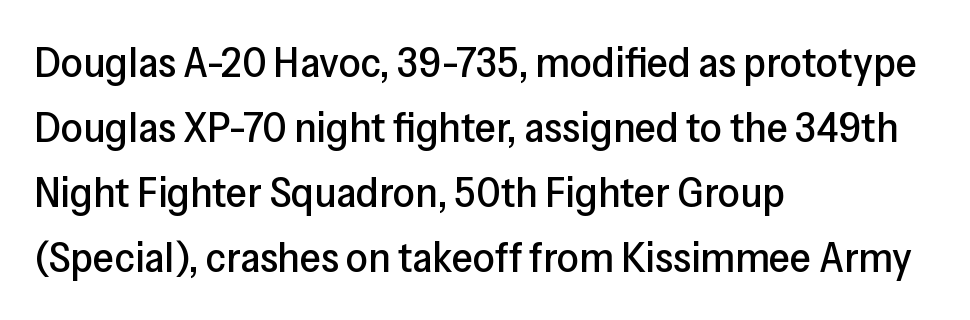
{"serif": "no", "italic": "no", "width": "normal", "stroke_contrast": "low", "x_height": "medium", "monospaced": "no", "underline": "no", "align": "left", "line_spacing": "normal", "line_spacing_ratio": 1.51, "letter_spacing": "normal", "letter_spacing_em": 0.0, "glyph_px": 43}
